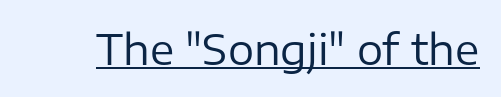
{"serif": "no", "italic": "no", "bold": "no", "weight": "regular", "width": "normal", "stroke_contrast": "low", "x_height": "medium", "monospaced": "no", "underline": "yes", "letter_spacing": "normal", "letter_spacing_em": 0.0, "glyph_px": 41}
